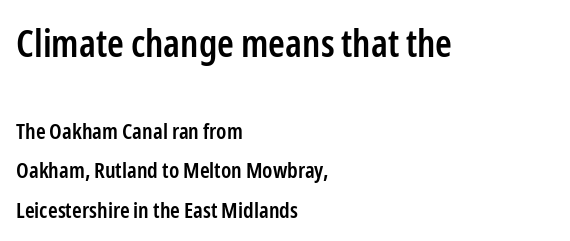
Honestly, there is no underline to notice here at all. Default kerning and tracking; the words read as compact shapes. Which chunk is bigger? The first one — the top block dwarfs the bottom. You can tell from the bare stems that sans-serif type was used.
